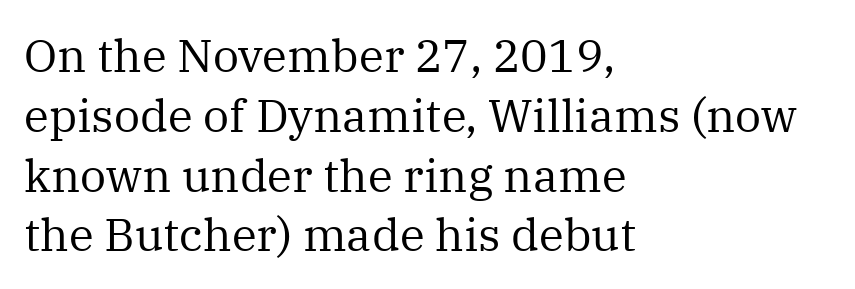
Q: Is the text bold? A: No.
Q: Is the text italic (slanted)? A: No, it is upright.
Q: Is the typeface a serif or a sans-serif typeface? A: Serif.
Q: Is the text underlined? A: No.
Q: How is the paragraph aligned? A: Left-aligned.
Q: Is the spacing between letters normal or unusually wide? A: Normal.
Q: Is the spacing between lines tight, normal or loose? A: Normal.
Q: Width (condensed, normal, or wide)? A: Normal.
Q: Stroke contrast? A: Medium.
Q: x-height? A: Medium.
Q: Monospaced? A: No.
